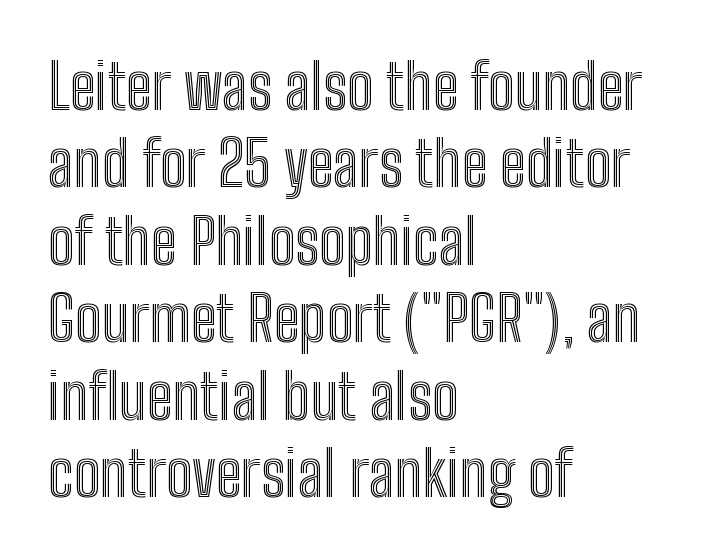
Q: Is the text italic (slanted)? A: No, it is upright.
Q: Is the text underlined? A: No.
Q: How is the paragraph aligned? A: Left-aligned.
Q: Is the spacing between letters normal or unusually wide? A: Normal.
Q: Is the spacing between lines tight, normal or loose? A: Normal.
Q: Width (condensed, normal, or wide)? A: Condensed.
Q: x-height? A: Medium.
Q: Monospaced? A: No.
